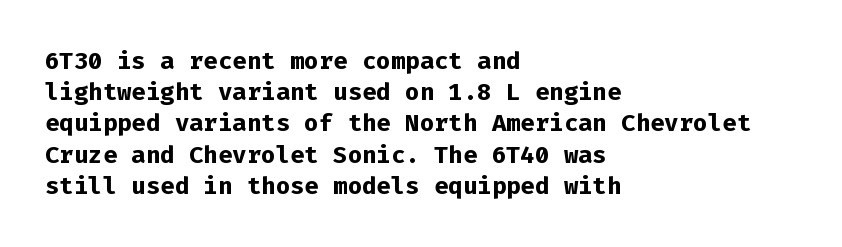
{"italic": "no", "bold": "yes", "underline": "no", "align": "left", "line_spacing": "normal", "line_spacing_ratio": 1.3, "letter_spacing": "normal", "letter_spacing_em": 0.0, "glyph_px": 24}
